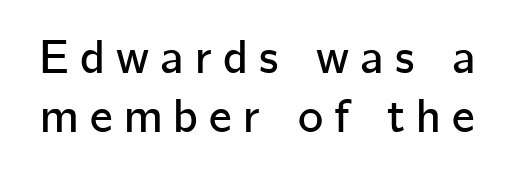
Each letter keeps its own natural width here, so spacing adapts to shape. The space beneath each line is pristine and unruled. Italic: no, the glyphs are upright roman. Substantial extra tracking has been applied to these lines.
